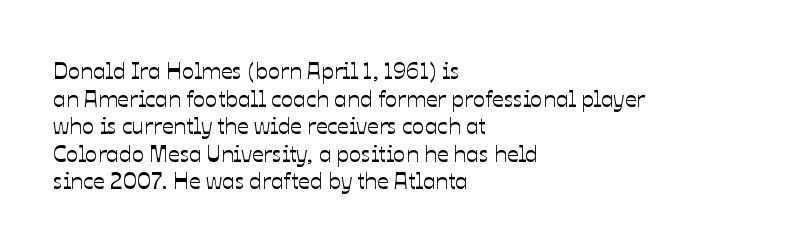
The image shows 23 px text type, upright; set left-aligned, line spacing 1.2x, normal letter spacing, not underlined.
